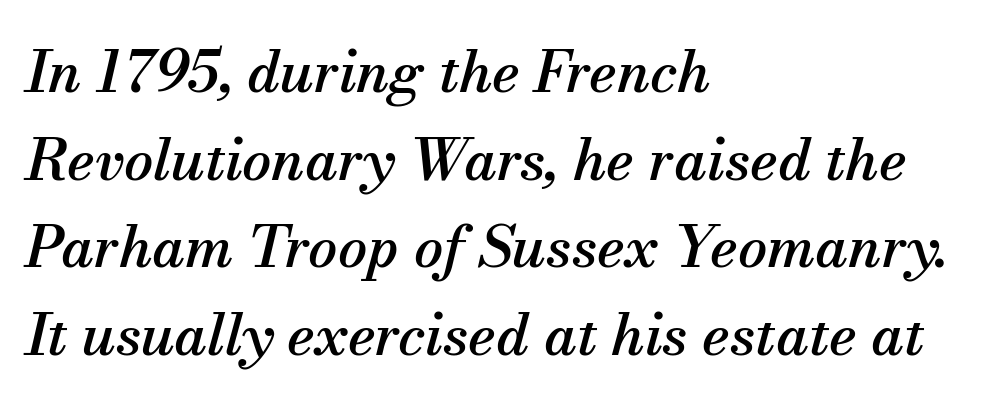
Compared with a centered layout, this one pins lines to the left instead. Note: serifs present on the glyphs. Normally led — the rows are evenly, conventionally spaced. No extra tracking has been applied to these lines.
